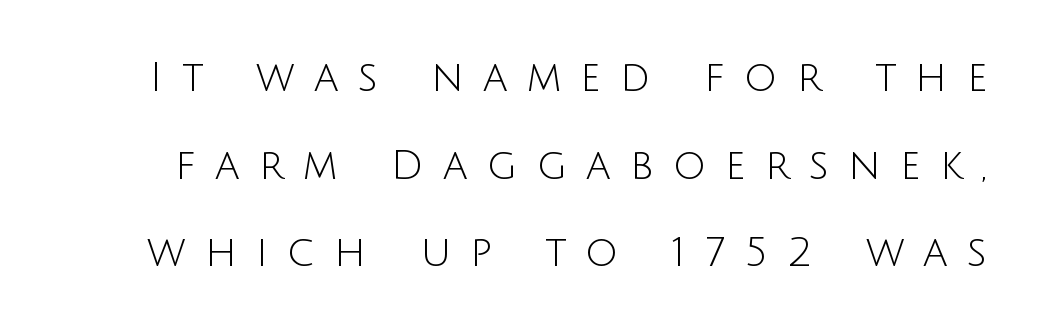
{"serif": "no", "italic": "no", "bold": "no", "weight": "light", "width": "normal", "stroke_contrast": "low", "x_height": "large", "monospaced": "no", "underline": "no", "line_spacing": "loose", "line_spacing_ratio": 2.14, "letter_spacing": "wide", "letter_spacing_em": 0.47, "glyph_px": 41}
